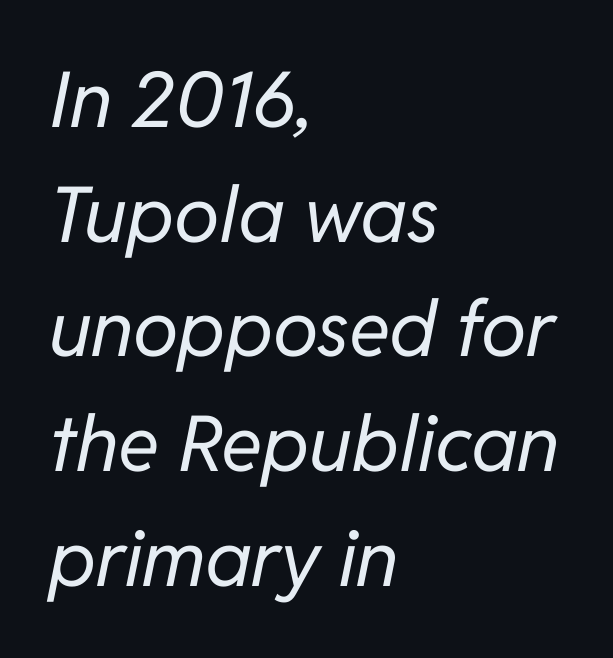
Q: Is the text bold? A: No.
Q: Is the text italic (slanted)? A: Yes, it leans right by about 11 degrees.
Q: Is the text underlined? A: No.
Q: How is the paragraph aligned? A: Left-aligned.
Q: Is the spacing between letters normal or unusually wide? A: Normal.
Q: Is the spacing between lines tight, normal or loose? A: Normal.
Q: Width (condensed, normal, or wide)? A: Normal.
Q: Stroke contrast? A: Low.
Q: x-height? A: Medium.
Q: Monospaced? A: No.
